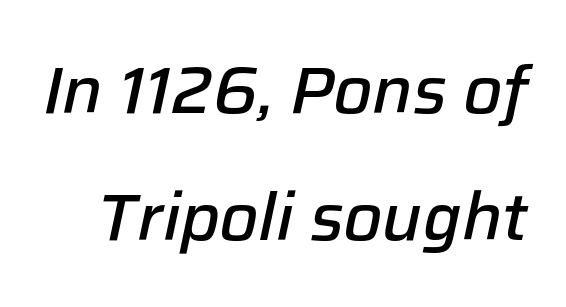
The image shows 66 px semibold type, italic (leaning right); set loose line spacing (1.92x), normal letter spacing, not underlined; low stroke contrast and a medium x-height.
